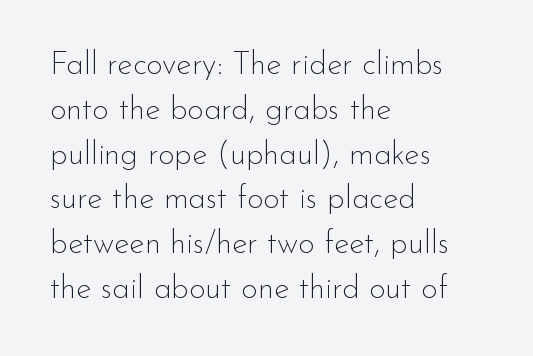
Q: Is the text bold? A: No.
Q: Is the text italic (slanted)? A: No, it is upright.
Q: Is the typeface a serif or a sans-serif typeface? A: Sans-serif.
Q: Is the text underlined? A: No.
Q: How is the paragraph aligned? A: Left-aligned.
Q: Is the spacing between letters normal or unusually wide? A: Normal.
Q: Is the spacing between lines tight, normal or loose? A: Normal.
Q: Width (condensed, normal, or wide)? A: Normal.
Q: Stroke contrast? A: Low.
Q: x-height? A: Small.
Q: Monospaced? A: No.
